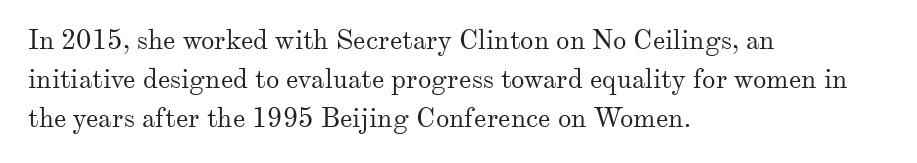
Default kerning and tracking; the words read as compact shapes. No heavy texture on the line: the type isn't bold. A roman cut, with each character standing at attention. Notice how the passage keeps a crisp vertical edge on the left only. Bare-footed words on every line.
